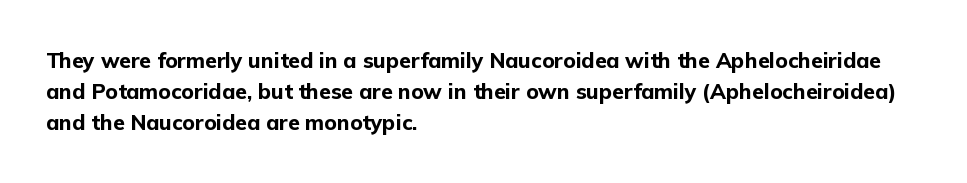
These lines keep a tight, regular rhythm from letter to letter. The typesetting leans heavy: a genuine bold. Line beginnings align vertically; line endings do not. If you drew a line through each stem, it would be perfectly vertical. Letters rest on an invisible, unmarked baseline.
